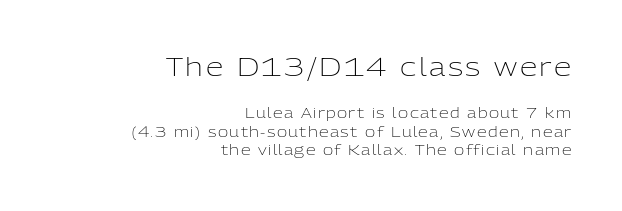
The image shows 25 px text type, upright; set right-aligned, normal line spacing (1.33x), not underlined; the first (top) block is 1.79x larger.
